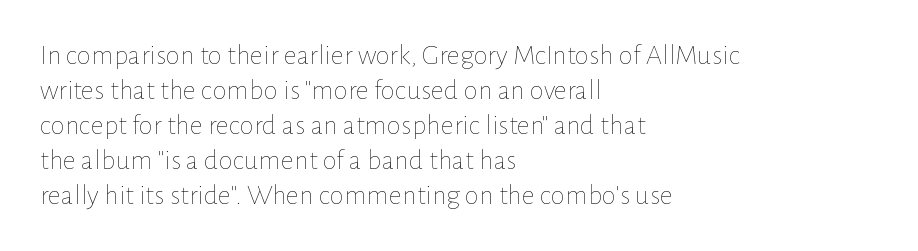
Here the glyphs are tracked normally, forming tight word shapes. A classic flush-left, rag-right setting is used for this passage. The font sits on the lighter half of the weight spectrum, regular included. The rendering uses natural spacing where letterforms have individual widths.
